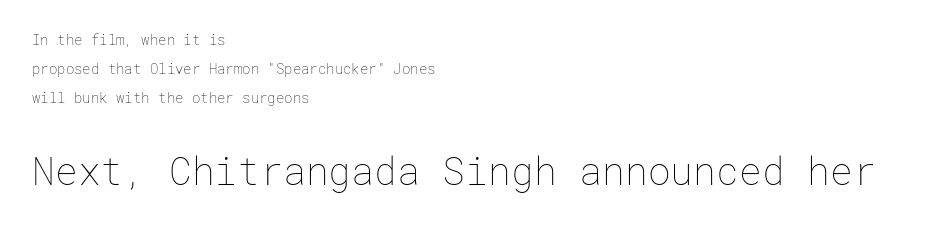
The letters sit at their default tracking, neither squeezed nor spread. The vertical gap from one line to the next is large. Designer's note — italics off, roman on. The passage shown is not bold in any degree. Glance below the letters and you will spot only blank space. The paragraph has a hard left edge and a soft right edge.
